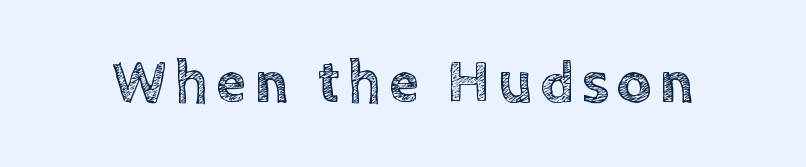
{"italic": "no", "width": "normal", "x_height": "large", "monospaced": "no", "underline": "no", "glyph_px": 60}
